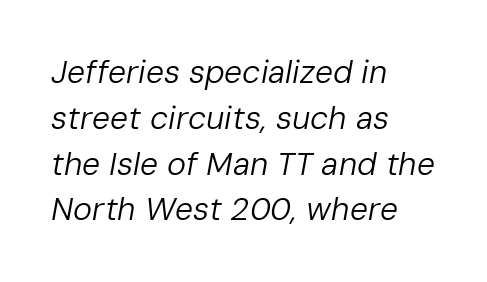
Q: Is the text bold? A: No.
Q: Is the text italic (slanted)? A: Yes, it leans right by about 10 degrees.
Q: Is the text underlined? A: No.
Q: How is the paragraph aligned? A: Left-aligned.
Q: Is the spacing between letters normal or unusually wide? A: Normal.
Q: Is the spacing between lines tight, normal or loose? A: Normal.
Q: Width (condensed, normal, or wide)? A: Normal.
Q: Stroke contrast? A: Low.
Q: x-height? A: Medium.
Q: Monospaced? A: No.
